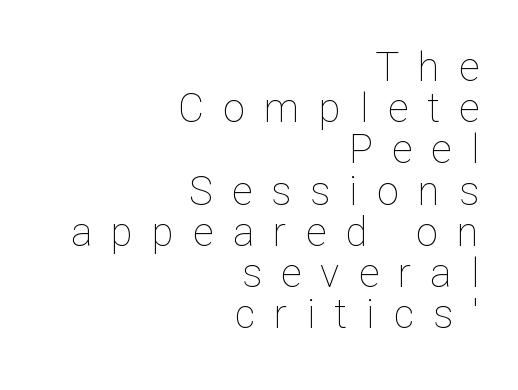
Q: Is the text bold? A: No.
Q: Is the text italic (slanted)? A: No, it is upright.
Q: Is the text underlined? A: No.
Q: How is the paragraph aligned? A: Right-aligned.
Q: Is the spacing between letters normal or unusually wide? A: Unusually wide.
Q: Is the spacing between lines tight, normal or loose? A: Tight.
Q: Width (condensed, normal, or wide)? A: Normal.
Q: Stroke contrast? A: Low.
Q: x-height? A: Medium.
Q: Monospaced? A: No.
